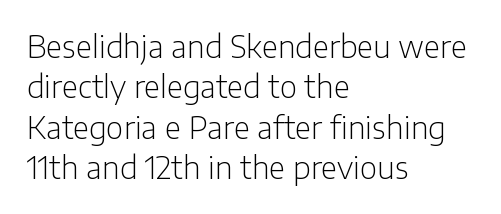
The passage shown is not bold in any degree. Upright lettering throughout. In terms of letterform style, serifs are entirely absent. Here the designer chose a conventional face with non-uniform glyph widths.
